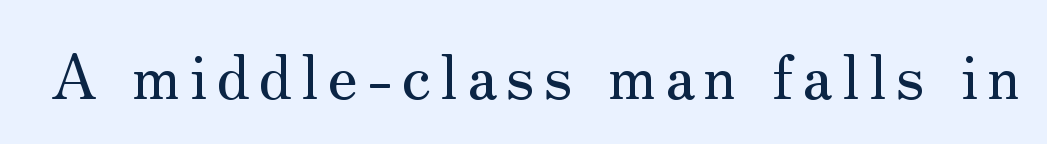
Q: Is the text italic (slanted)? A: No, it is upright.
Q: Is the typeface a serif or a sans-serif typeface? A: Serif.
Q: Is the text underlined? A: No.
Q: Width (condensed, normal, or wide)? A: Normal.
Q: Stroke contrast? A: Medium.
Q: x-height? A: Small.
Q: Monospaced? A: No.
